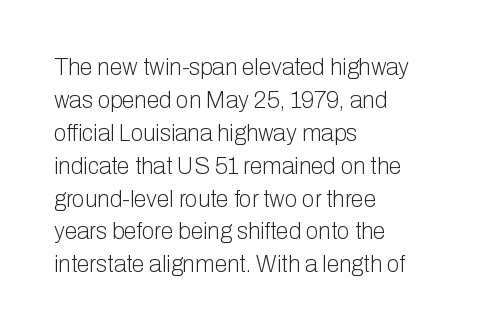
Q: Is the text bold? A: No.
Q: Is the text italic (slanted)? A: No, it is upright.
Q: Is the text underlined? A: No.
Q: How is the paragraph aligned? A: Left-aligned.
Q: Is the spacing between letters normal or unusually wide? A: Normal.
Q: Is the spacing between lines tight, normal or loose? A: Normal.
